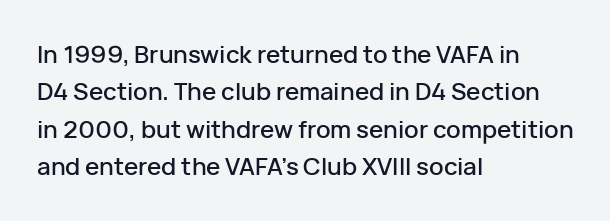
{"italic": "no", "underline": "no", "align": "left", "line_spacing": "normal", "line_spacing_ratio": 1.56, "letter_spacing": "normal", "letter_spacing_em": 0.0, "glyph_px": 24}
